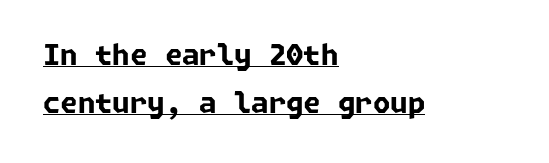
Q: Is the text bold? A: Yes.
Q: Is the typeface a serif or a sans-serif typeface? A: Sans-serif.
Q: Is the text underlined? A: Yes.
Q: How is the paragraph aligned? A: Left-aligned.
Q: Is the spacing between letters normal or unusually wide? A: Normal.
Q: Width (condensed, normal, or wide)? A: Normal.
Q: Stroke contrast? A: Low.
Q: x-height? A: Medium.
